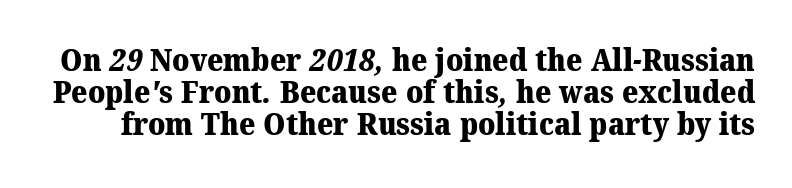
The image shows 31 px heavy serif type; set tight line spacing (1.03x), normal letter spacing, not underlined; medium stroke contrast and a medium x-height.
